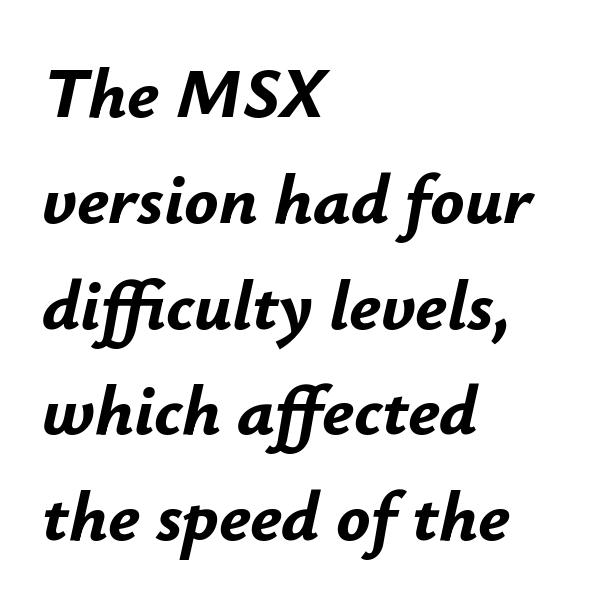
Tracking value appears to be zero — textbook default spacing. Teacher's note: observe the even left margin — that is flush-left alignment. The characters look thick and weighty, a clear bold. Type without underlining.
